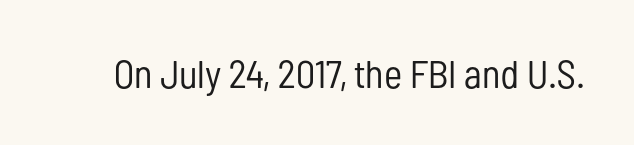
Q: Is the text bold? A: No.
Q: Is the text italic (slanted)? A: No, it is upright.
Q: Is the typeface a serif or a sans-serif typeface? A: Sans-serif.
Q: Is the text underlined? A: No.
Q: Is the spacing between letters normal or unusually wide? A: Normal.
Q: Width (condensed, normal, or wide)? A: Condensed.
Q: Stroke contrast? A: Low.
Q: x-height? A: Medium.
Q: Monospaced? A: No.
